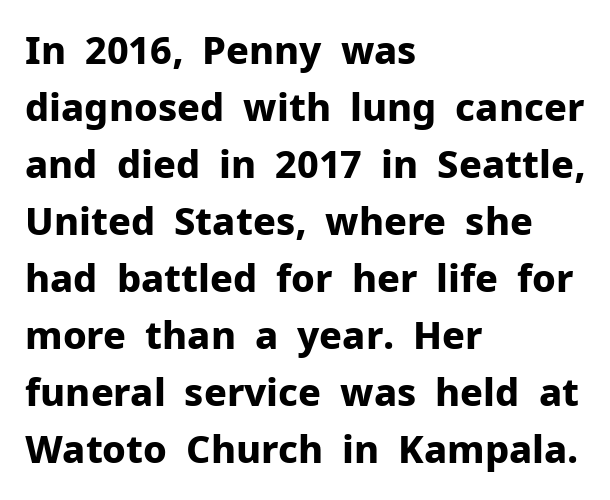
This sample is left-justified, so line endings fall wherever the words run out. Heft: maximum for text — a bold. The rendering uses natural spacing where letterforms have individual widths. Tracking here is standard; glyphs follow each other at the usual distance.
